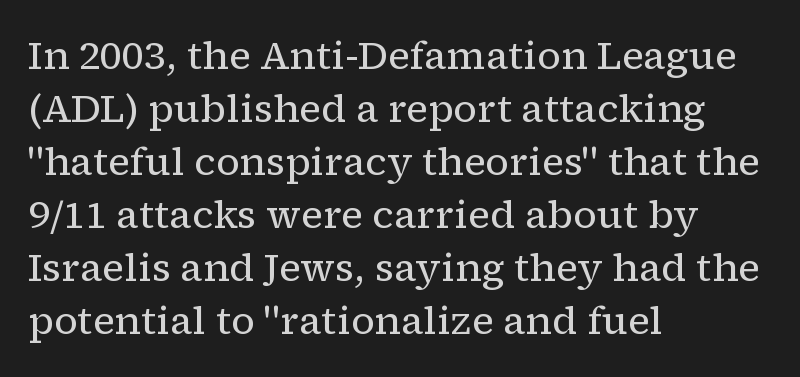
{"serif": "yes", "italic": "no", "bold": "no", "weight": "regular", "width": "normal", "stroke_contrast": "low", "x_height": "medium", "monospaced": "no", "underline": "no", "align": "left", "line_spacing": "normal", "line_spacing_ratio": 1.36, "letter_spacing": "normal", "letter_spacing_em": 0.0, "glyph_px": 39}
